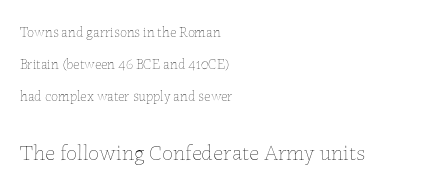
Q: Is the text bold? A: No.
Q: Is the text italic (slanted)? A: No, it is upright.
Q: Is the text underlined? A: No.
Q: How is the paragraph aligned? A: Left-aligned.
Q: Is the spacing between letters normal or unusually wide? A: Normal.
Q: Is the spacing between lines tight, normal or loose? A: Loose.
Q: Which block of text is set in a larger size, the first (top) or the second (bottom)? A: The second (bottom) one.
